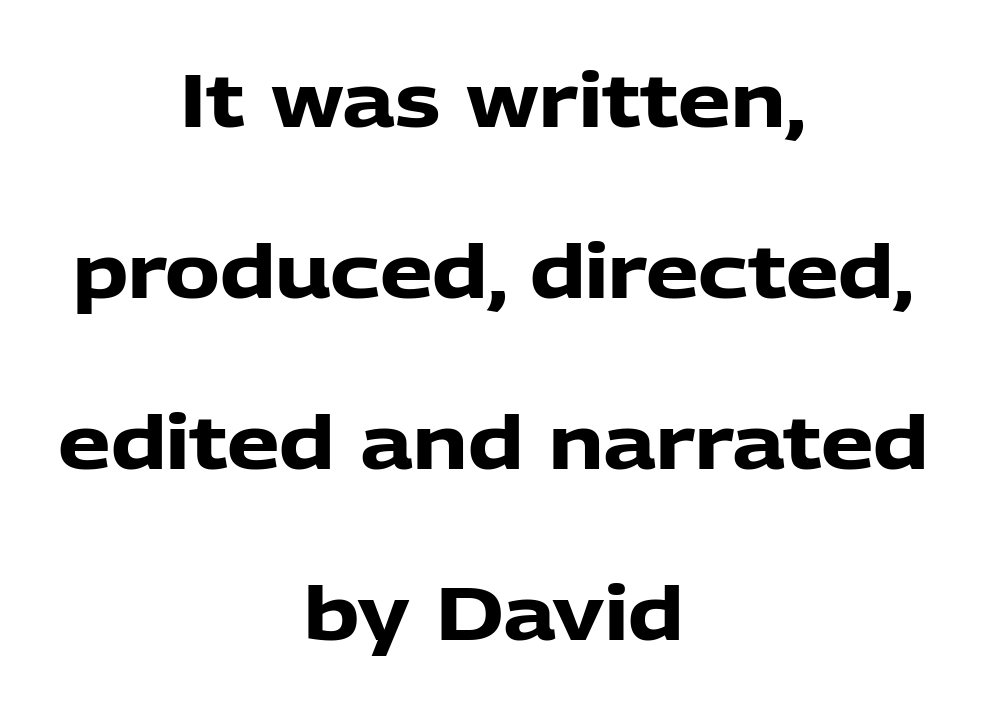
Think of a printed novel: that variable character pitch is what you see here. A dark, heavy texture on the line: the type is bold. In terms of posture, this sample is upright. Each row of text sits above clean, open space. You can tell from the bare stems that sans-serif type was used.
